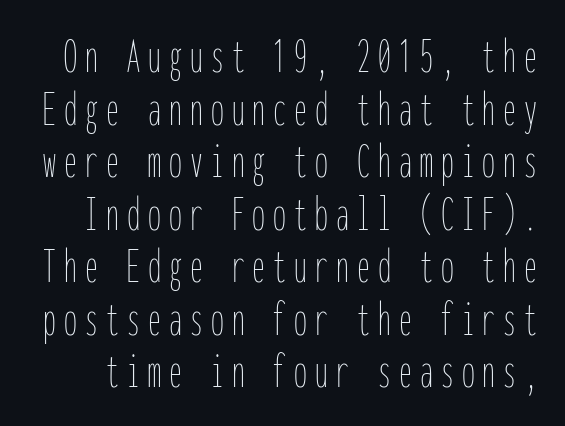
The image shows 51 px thin, condensed type, upright, monospaced; set tight line spacing (1.03x), not underlined; low stroke contrast and a medium x-height.
